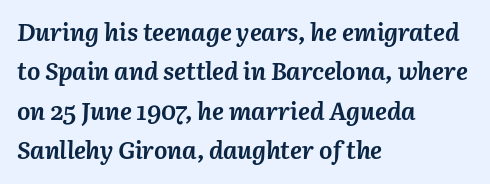
Q: Is the text bold? A: Yes.
Q: Is the text italic (slanted)? A: Yes, it leans right by about 3 degrees.
Q: Is the text underlined? A: No.
Q: How is the paragraph aligned? A: Left-aligned.
Q: Is the spacing between letters normal or unusually wide? A: Normal.
Q: Is the spacing between lines tight, normal or loose? A: Normal.
